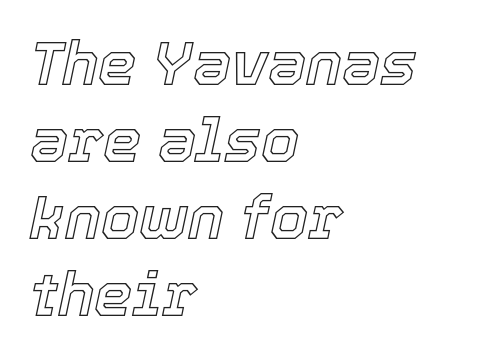
Q: Is the text italic (slanted)? A: Yes, it leans right by about 12 degrees.
Q: Is the text underlined? A: No.
Q: How is the paragraph aligned? A: Left-aligned.
Q: Is the spacing between letters normal or unusually wide? A: Normal.
Q: Is the spacing between lines tight, normal or loose? A: Normal.
Q: Width (condensed, normal, or wide)? A: Normal.
Q: x-height? A: Medium.
Q: Monospaced? A: No.
